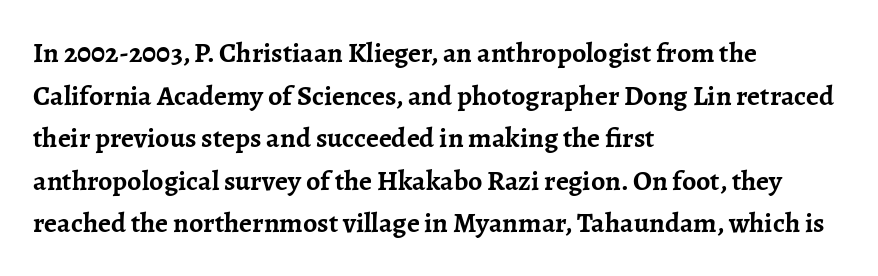
The image shows 28 px semibold serif type, upright; set left-aligned, normal line spacing (1.52x), normal letter spacing, not underlined; low stroke contrast and a medium x-height.
